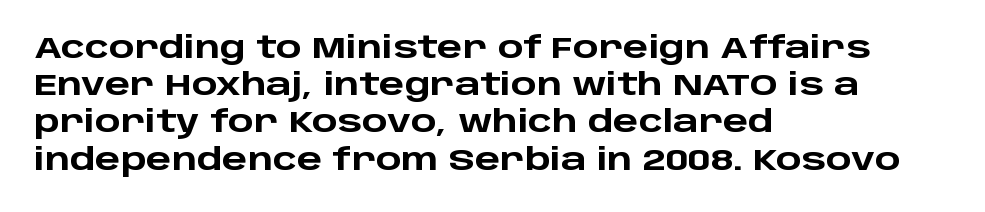
{"serif": "no", "italic": "no", "bold": "yes", "weight": "heavy", "width": "wide", "stroke_contrast": "low", "x_height": "large", "monospaced": "no", "underline": "no", "align": "left", "line_spacing_ratio": 1.24, "letter_spacing": "normal", "letter_spacing_em": 0.0, "glyph_px": 30}
